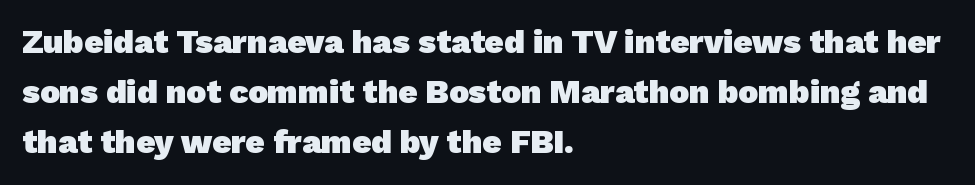
The image shows 33 px heavy sans-serif type; set left-aligned, normal line spacing (1.52x), normal letter spacing, not underlined; low stroke contrast and a medium x-height.
